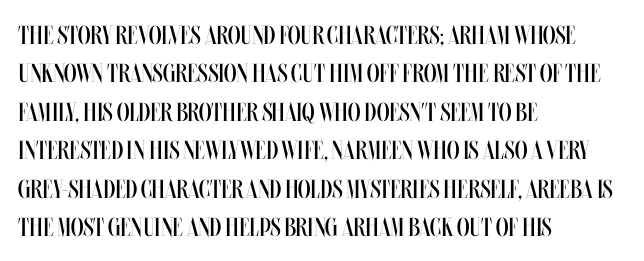
Leftover space on each line is placed entirely after the last word. The font sits on the lighter half of the weight spectrum, regular included. Here the glyphs are tracked normally, forming tight word shapes. Evenly set lines give the paragraph a standard silhouette. The area under the type is left untouched. The letters stand upright; this is a roman face.
